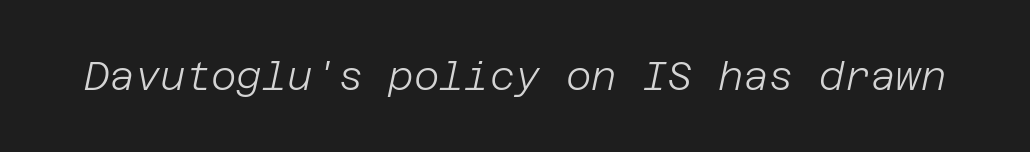
Q: Is the text bold? A: No.
Q: Is the text italic (slanted)? A: Yes, it leans right by about 12 degrees.
Q: Is the text underlined? A: No.
Q: Is the spacing between letters normal or unusually wide? A: Normal.
Q: Width (condensed, normal, or wide)? A: Normal.
Q: Stroke contrast? A: Low.
Q: x-height? A: Large.
